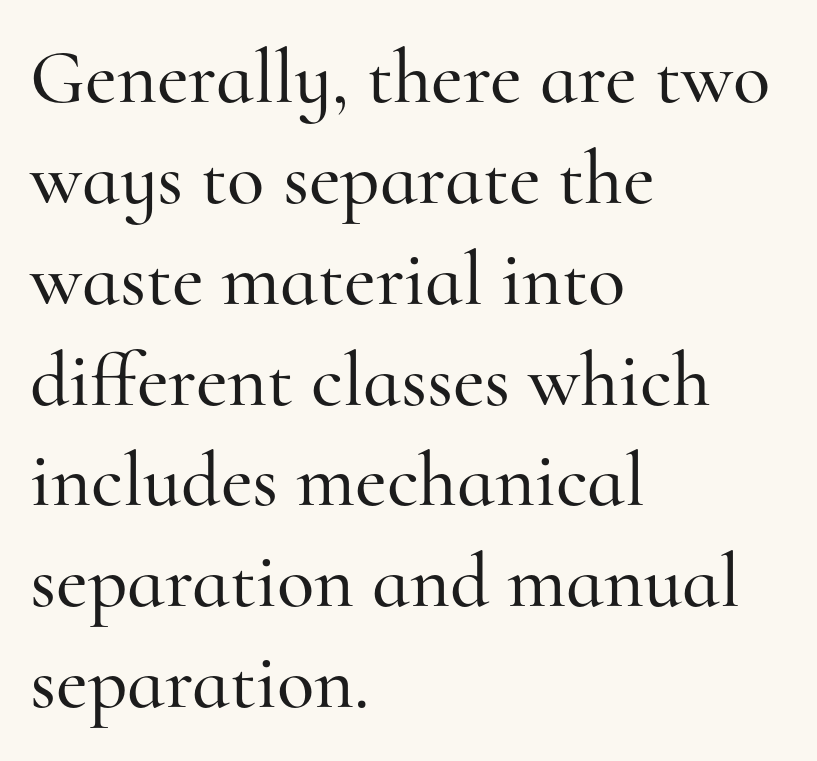
The letters sit at their default tracking, neither squeezed nor spread. Do the letters lean? They stand straight. Each letter keeps its own natural width here, so spacing adapts to shape. Type without underlining.
